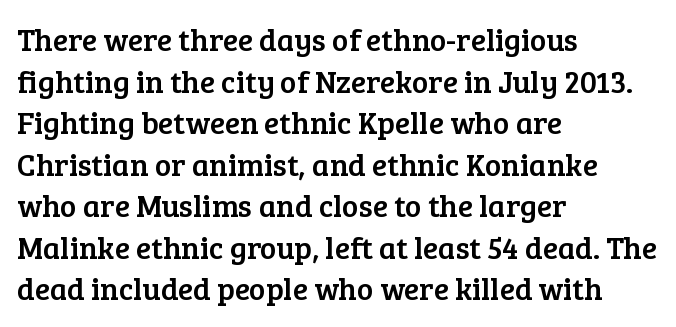
The image shows 31 px serif type, upright; set left-aligned, normal line spacing (1.34x), normal letter spacing, not underlined; low stroke contrast and a medium x-height.
